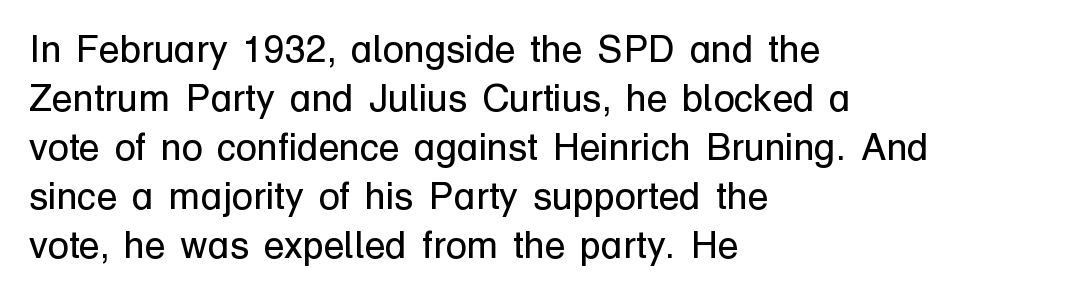
Observe the ordinary spacing: letters are neighbours, not strangers. The line-height multiplier appears to be the usual default. The string is rendered with underlining switched off. Does the copy run flush right? No — it runs flush left.
